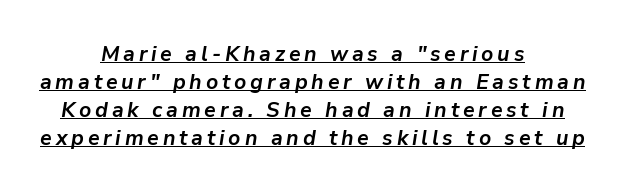
The image shows 21 px bold type, italic (leaning right); set centered, normal line spacing (1.33x), underlined.
